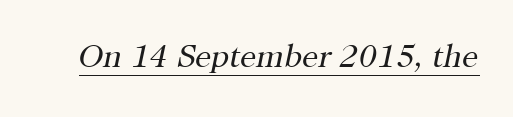
The image shows 32 px regular-weight serif type, italic (leaning right); set normal letter spacing, underlined; high stroke contrast and a medium x-height.
